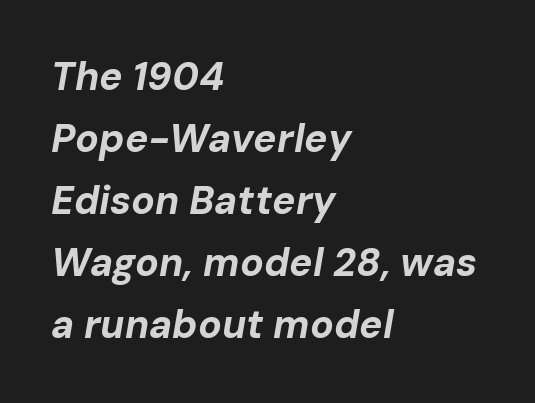
Q: Is the text bold? A: Yes.
Q: Is the text italic (slanted)? A: Yes, it leans right by about 10 degrees.
Q: Is the text underlined? A: No.
Q: How is the paragraph aligned? A: Left-aligned.
Q: Is the spacing between letters normal or unusually wide? A: Normal.
Q: Is the spacing between lines tight, normal or loose? A: Normal.
Q: Width (condensed, normal, or wide)? A: Normal.
Q: Stroke contrast? A: Low.
Q: x-height? A: Medium.
Q: Monospaced? A: No.
